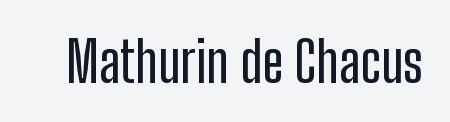
{"serif": "no", "italic": "no", "width": "condensed", "stroke_contrast": "low", "x_height": "medium", "monospaced": "no", "underline": "no", "letter_spacing": "normal", "letter_spacing_em": 0.0, "glyph_px": 56}
